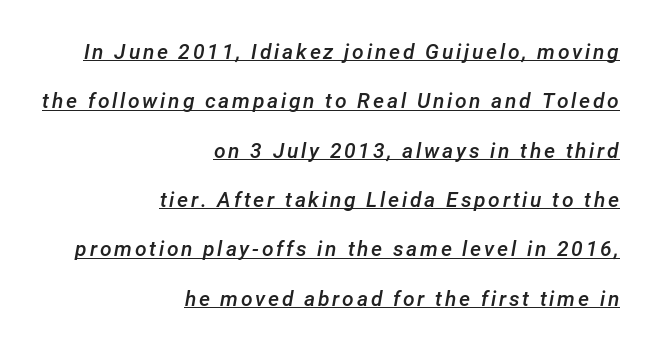
Q: Is the text bold? A: Semi-bold.
Q: Is the text italic (slanted)? A: Yes, it leans right by about 12 degrees.
Q: Is the text underlined? A: Yes.
Q: How is the paragraph aligned? A: Right-aligned.
Q: Is the spacing between lines tight, normal or loose? A: Loose.
